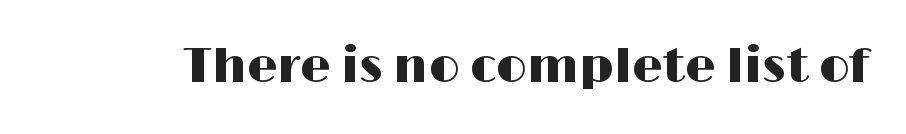
Q: Is the text italic (slanted)? A: No, it is upright.
Q: Is the typeface a serif or a sans-serif typeface? A: Sans-serif.
Q: Is the text underlined? A: No.
Q: Is the spacing between letters normal or unusually wide? A: Normal.
Q: Width (condensed, normal, or wide)? A: Wide.
Q: Stroke contrast? A: High.
Q: x-height? A: Medium.
Q: Monospaced? A: No.
